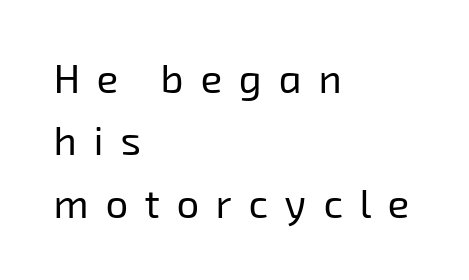
You could not count columns in this text — the font is proportionally spaced. Regular leading. This rendering widens character spacing well past its baseline value. Weight class: somewhere from thin through regular. The gap between lines stays unmarked. This is sans-serif lettering, the kind often seen on screens and signage.
